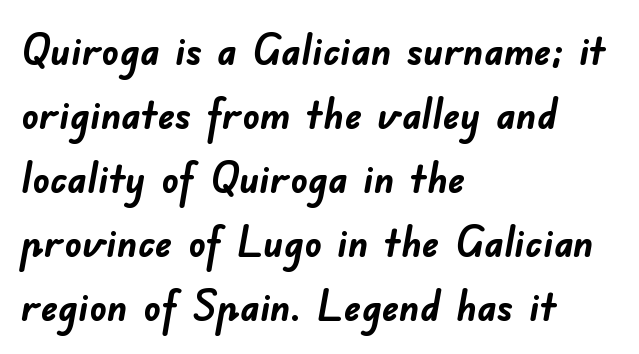
The image shows 43 px semibold sans-serif type; set left-aligned, normal line spacing (1.49x), normal letter spacing, not underlined; low stroke contrast and a small x-height.
